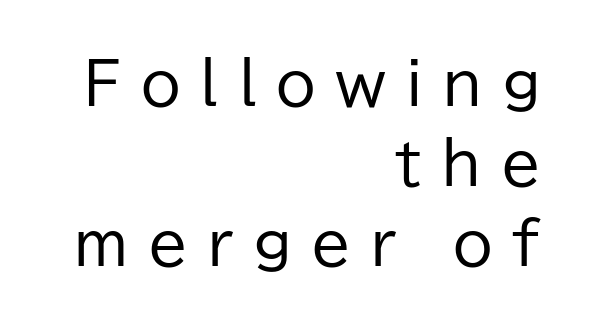
Q: Is the text bold? A: No.
Q: Is the text italic (slanted)? A: No, it is upright.
Q: Is the typeface a serif or a sans-serif typeface? A: Sans-serif.
Q: Is the text underlined? A: No.
Q: How is the paragraph aligned? A: Right-aligned.
Q: Is the spacing between letters normal or unusually wide? A: Unusually wide.
Q: Is the spacing between lines tight, normal or loose? A: Normal.
Q: Width (condensed, normal, or wide)? A: Normal.
Q: Stroke contrast? A: Low.
Q: x-height? A: Medium.
Q: Monospaced? A: No.
